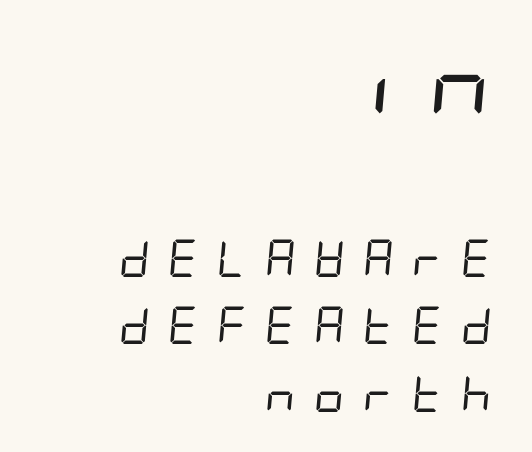
The image shows 77 px regular-weight, condensed type, italic (leaning right); set right-aligned, line spacing 1.78x, unusually wide letter spacing (+0.47 em), not underlined; the first (top) block is 2.03x larger; low stroke contrast and a large x-height.
